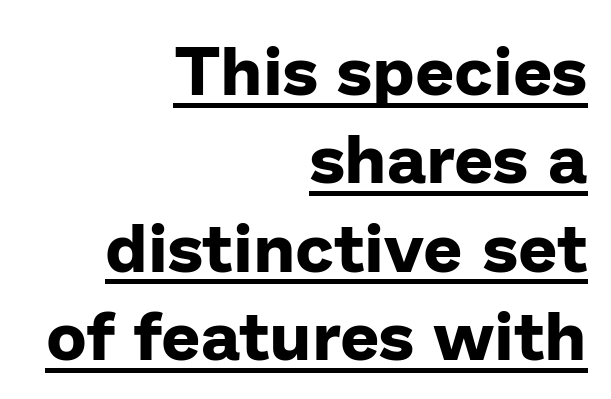
The image shows 69 px bold sans-serif type, upright; set right-aligned, normal line spacing (1.28x), normal letter spacing, underlined; low stroke contrast and a medium x-height.
